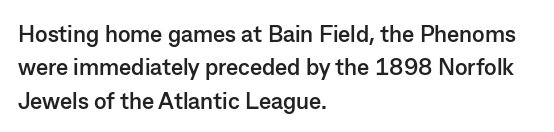
{"italic": "no", "bold": "yes", "underline": "no", "align": "left", "line_spacing": "normal", "line_spacing_ratio": 1.45, "letter_spacing": "normal", "letter_spacing_em": 0.0, "glyph_px": 23}
